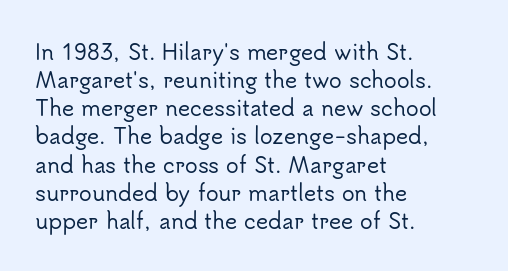
Q: Is the text italic (slanted)? A: No, it is upright.
Q: Is the text underlined? A: No.
Q: How is the paragraph aligned? A: Left-aligned.
Q: Is the spacing between letters normal or unusually wide? A: Normal.
Q: Is the spacing between lines tight, normal or loose? A: Normal.
